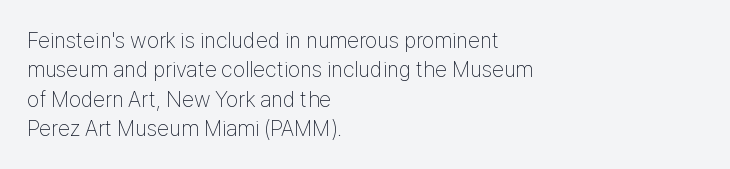
Q: Is the text bold? A: No.
Q: Is the text italic (slanted)? A: No, it is upright.
Q: Is the text underlined? A: No.
Q: How is the paragraph aligned? A: Left-aligned.
Q: Is the spacing between letters normal or unusually wide? A: Normal.
Q: Is the spacing between lines tight, normal or loose? A: Normal.
